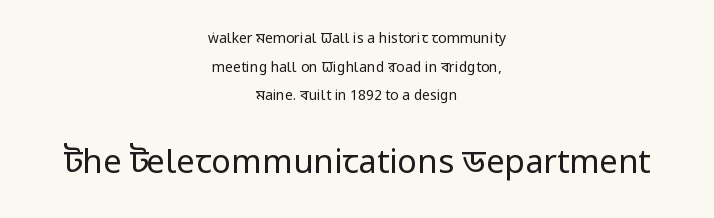
The image shows 33 px regular-weight, condensed sans-serif type, upright; set centered, loose line spacing (2.05x), normal letter spacing, not underlined; the second (bottom) block is 2.36x larger; low stroke contrast and a large x-height.
